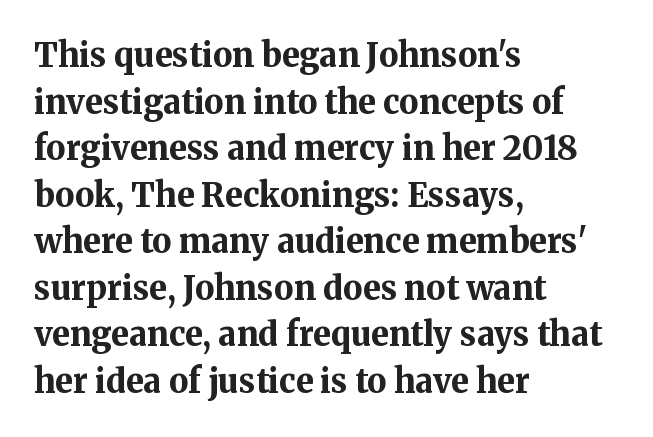
The image shows 33 px bold serif type, upright; set left-aligned, normal line spacing (1.41x), normal letter spacing, not underlined; medium stroke contrast and a medium x-height.
